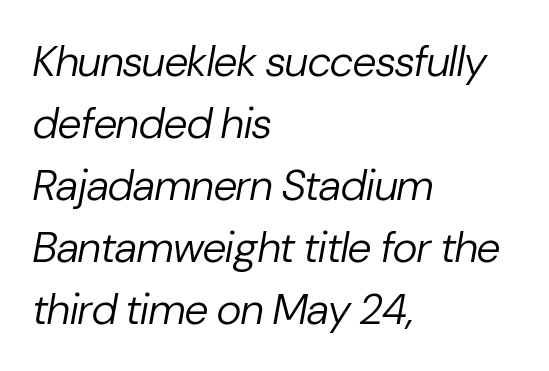
{"italic": "yes", "lean": "right", "slant_degrees": 10, "bold": "no", "weight": "regular", "width": "normal", "stroke_contrast": "low", "x_height": "medium", "monospaced": "no", "underline": "no", "align": "left", "line_spacing": "normal", "line_spacing_ratio": 1.44, "letter_spacing": "normal", "letter_spacing_em": 0.0, "glyph_px": 43}
